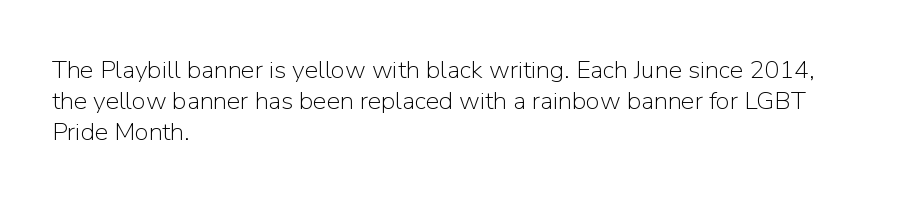
Spacing between characters is what you'd get straight out of the box. Ordinary non-slanted type is in use. The compositor pushed each line to the left boundary. Rows of type keep a routine distance in the vertical direction.
